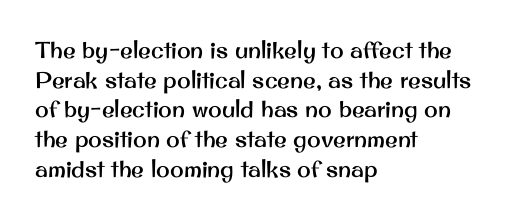
Descenders are the only things crossing below the line. A classic flush-left, rag-right setting is used for this passage. Upright lettering throughout. Quick note: interline space is typical. Letter spacing: default.
